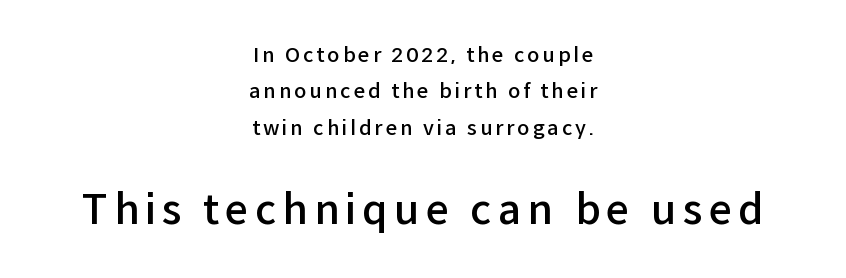
The image shows 41 px semibold sans-serif type, upright; set centered, line spacing 1.82x, not underlined; the second (bottom) block is 2.05x larger; low stroke contrast and a medium x-height.
